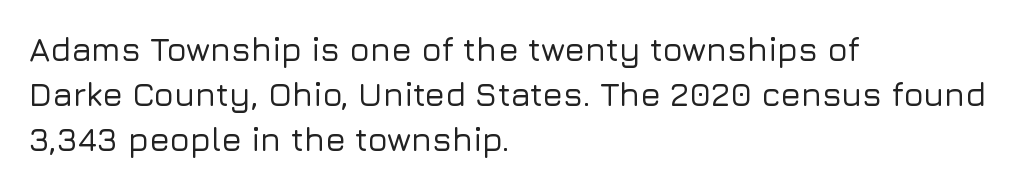
The image shows 33 px sans-serif type, upright; set left-aligned, normal line spacing (1.37x), normal letter spacing, not underlined; low stroke contrast and a medium x-height.
